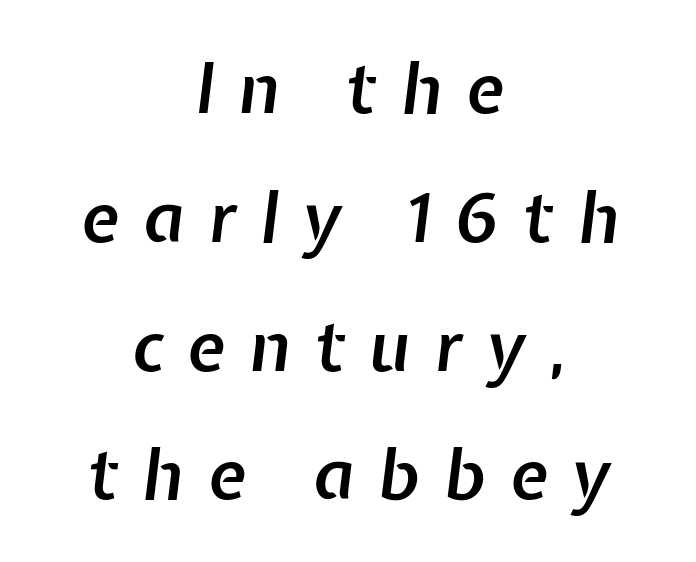
Q: Is the text bold? A: Semi-bold.
Q: Is the text italic (slanted)? A: Yes, it leans right by about 7 degrees.
Q: Is the text underlined? A: No.
Q: How is the paragraph aligned? A: Centered.
Q: Is the spacing between letters normal or unusually wide? A: Unusually wide.
Q: Width (condensed, normal, or wide)? A: Normal.
Q: Stroke contrast? A: Low.
Q: x-height? A: Medium.
Q: Monospaced? A: No.
